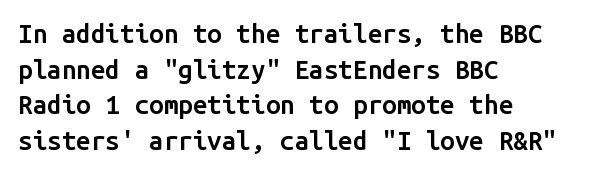
The letters sit at their default tracking, neither squeezed nor spread. Line starts are locked; line ends wander. These words are printed semibold, heavier than regular yet not bold. Does the lettering tilt? It doesn't — this is upright. Students, observe: this is what conventionally led text looks like. Type without underlining.
